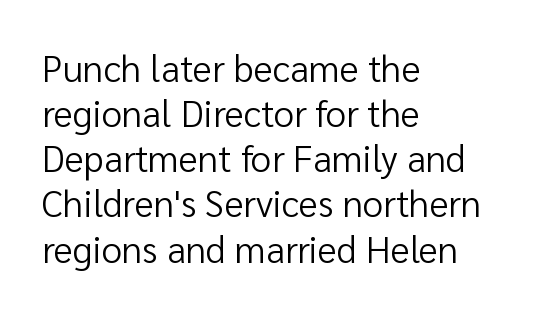
Q: Is the text bold? A: No.
Q: Is the text italic (slanted)? A: No, it is upright.
Q: Is the typeface a serif or a sans-serif typeface? A: Sans-serif.
Q: Is the text underlined? A: No.
Q: How is the paragraph aligned? A: Left-aligned.
Q: Is the spacing between letters normal or unusually wide? A: Normal.
Q: Width (condensed, normal, or wide)? A: Normal.
Q: Stroke contrast? A: Low.
Q: x-height? A: Medium.
Q: Monospaced? A: No.
